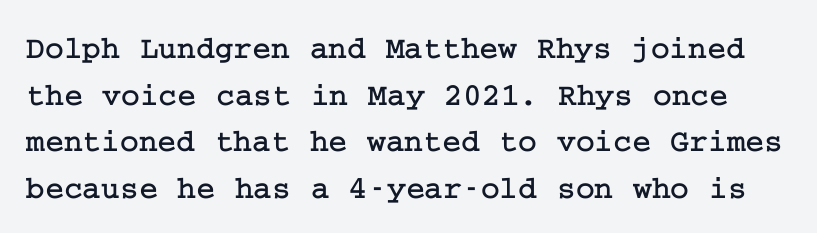
{"serif": "yes", "italic": "no", "width": "normal", "stroke_contrast": "low", "x_height": "medium", "underline": "no", "line_spacing": "normal", "line_spacing_ratio": 1.46, "letter_spacing": "normal", "letter_spacing_em": 0.0, "glyph_px": 32}
